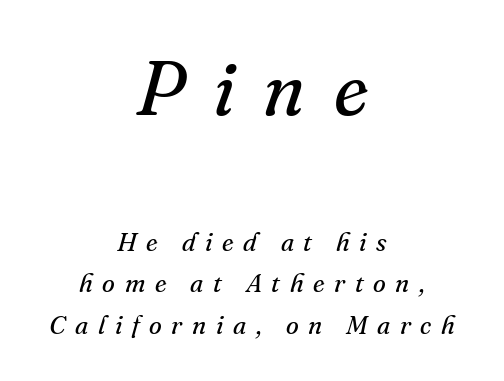
Q: Is the text bold? A: No.
Q: Is the text italic (slanted)? A: Yes, it leans right by about 16 degrees.
Q: Is the typeface a serif or a sans-serif typeface? A: Serif.
Q: Is the text underlined? A: No.
Q: How is the paragraph aligned? A: Centered.
Q: Is the spacing between letters normal or unusually wide? A: Unusually wide.
Q: Is the spacing between lines tight, normal or loose? A: Normal.
Q: Which block of text is set in a larger size, the first (top) or the second (bottom)? A: The first (top) one.
Q: Width (condensed, normal, or wide)? A: Normal.
Q: Stroke contrast? A: Medium.
Q: x-height? A: Small.
Q: Monospaced? A: No.
